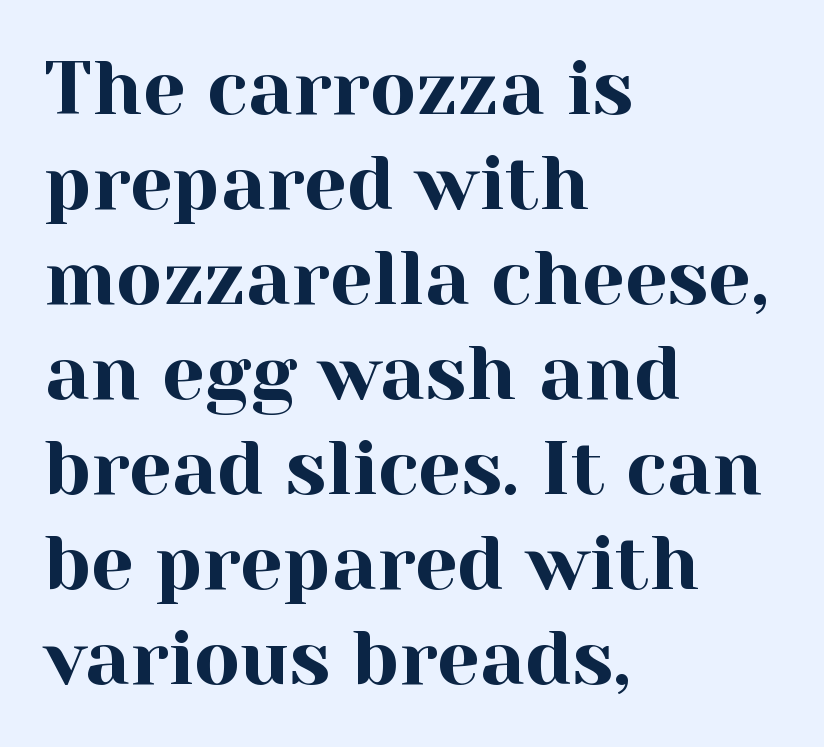
The image shows 76 px serif type, upright; set left-aligned, normal line spacing (1.25x), normal letter spacing, not underlined; a medium x-height.
